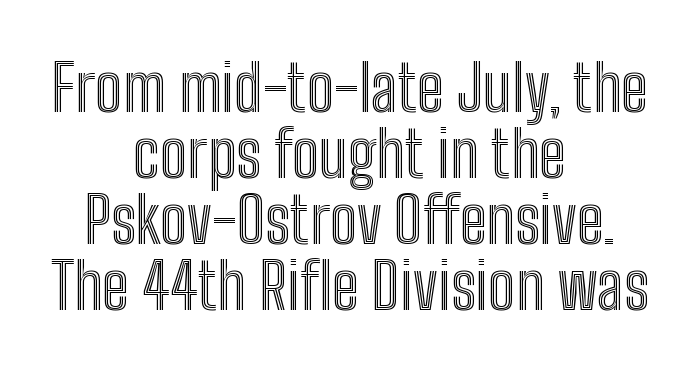
{"italic": "no", "width": "condensed", "x_height": "medium", "monospaced": "no", "underline": "no", "align": "center", "line_spacing": "tight", "line_spacing_ratio": 1.03, "letter_spacing": "normal", "letter_spacing_em": 0.0, "glyph_px": 64}
